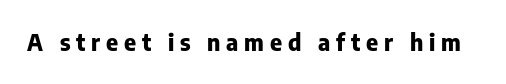
These words are printed bold, with thick strokes throughout. The rendering inserts visible extra space after every character. Nobody drew a line under any word here. The letters stand upright; this is a roman face.
